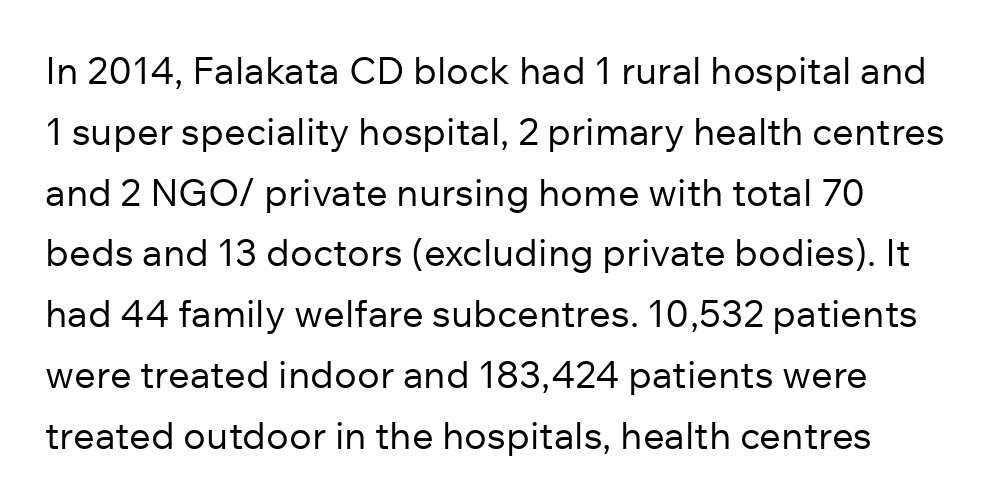
Q: Is the text bold? A: No.
Q: Is the text italic (slanted)? A: No, it is upright.
Q: Is the typeface a serif or a sans-serif typeface? A: Sans-serif.
Q: Is the text underlined? A: No.
Q: Is the spacing between letters normal or unusually wide? A: Normal.
Q: Is the spacing between lines tight, normal or loose? A: Normal.
Q: Width (condensed, normal, or wide)? A: Normal.
Q: Stroke contrast? A: Low.
Q: x-height? A: Medium.
Q: Monospaced? A: No.
